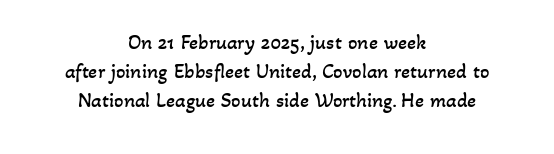
Q: Is the text bold? A: No.
Q: Is the text underlined? A: No.
Q: How is the paragraph aligned? A: Centered.
Q: Is the spacing between letters normal or unusually wide? A: Normal.
Q: Is the spacing between lines tight, normal or loose? A: Normal.
